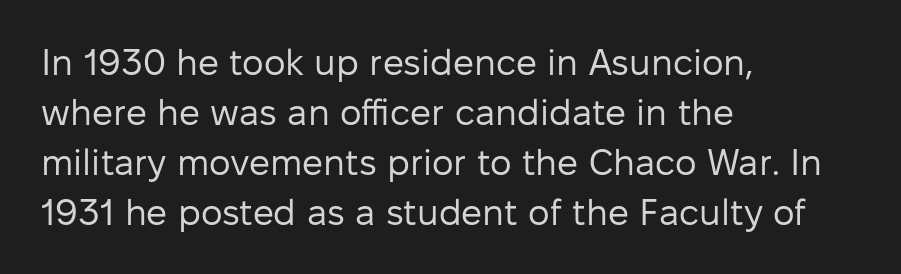
This sample uses plain, unmodified letter spacing. A typesetter would label this face a sans. Any mark beneath the type? The region is blank. Each letter keeps its own natural width here, so spacing adapts to shape.
